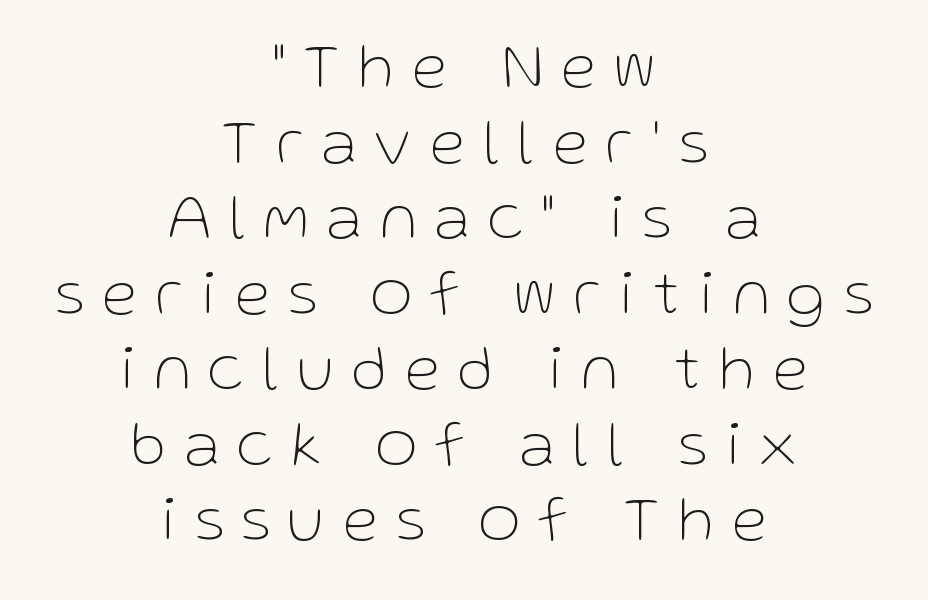
Q: Is the text bold? A: No.
Q: Is the text italic (slanted)? A: No, it is upright.
Q: Is the typeface a serif or a sans-serif typeface? A: Sans-serif.
Q: Is the text underlined? A: No.
Q: How is the paragraph aligned? A: Centered.
Q: Is the spacing between letters normal or unusually wide? A: Unusually wide.
Q: Width (condensed, normal, or wide)? A: Normal.
Q: Stroke contrast? A: Low.
Q: x-height? A: Medium.
Q: Monospaced? A: No.
